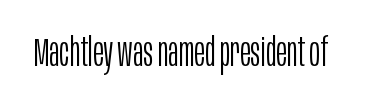
The image shows 40 px light, condensed sans-serif type, upright; set normal letter spacing, not underlined; low stroke contrast and a large x-height.
